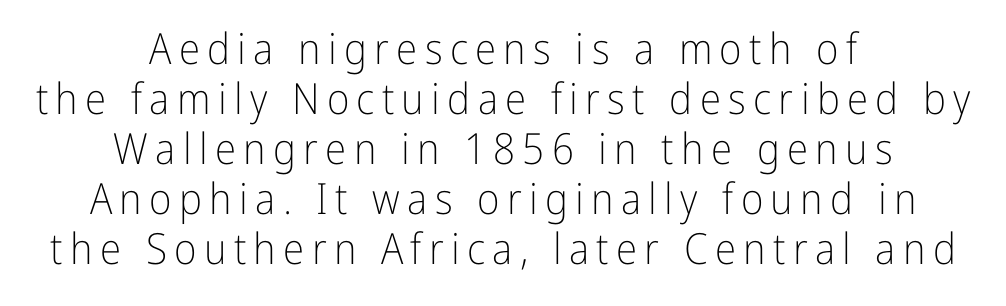
The rag falls on both sides of this text block equally. These lines are composed in type without serifs. Do the characters align in a grid? No, the font is proportional. Lines of text with bare space underneath. This is not heavy type; no bold has been used. Italic? Not at all — the glyphs are vertical.
